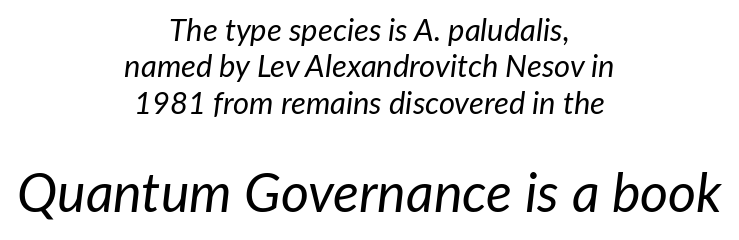
The image shows 54 px regular-weight type, italic (leaning right); set centered, line spacing 1.17x, normal letter spacing, not underlined; the second (bottom) block is 1.74x larger; low stroke contrast and a medium x-height.
